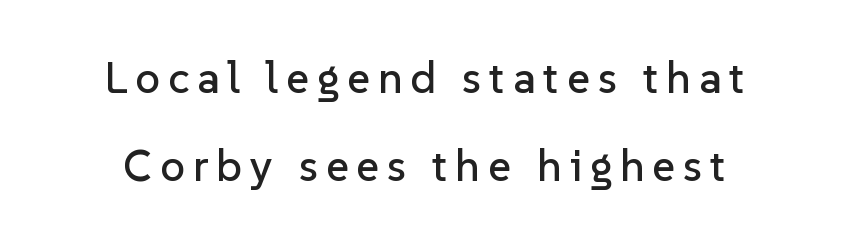
Q: Is the text italic (slanted)? A: No, it is upright.
Q: Is the typeface a serif or a sans-serif typeface? A: Sans-serif.
Q: Is the text underlined? A: No.
Q: Is the spacing between lines tight, normal or loose? A: Loose.
Q: Width (condensed, normal, or wide)? A: Normal.
Q: Stroke contrast? A: Low.
Q: x-height? A: Medium.
Q: Monospaced? A: No.
